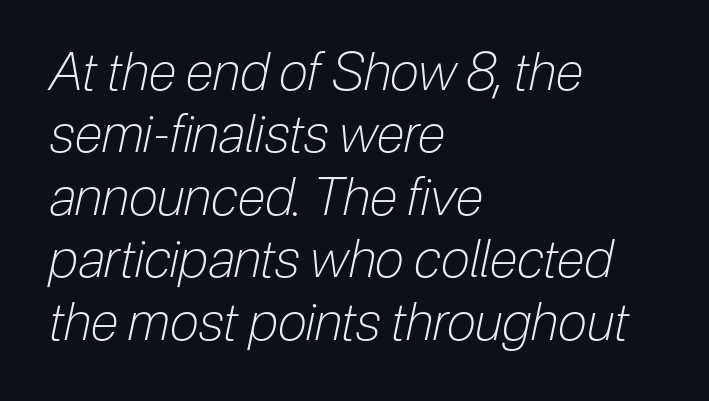
{"italic": "yes", "lean": "right", "slant_degrees": 12, "bold": "no", "weight": "light", "width": "condensed", "stroke_contrast": "low", "x_height": "medium", "monospaced": "no", "underline": "no", "align": "left", "line_spacing_ratio": 1.2, "letter_spacing": "normal", "letter_spacing_em": 0.0, "glyph_px": 52}
